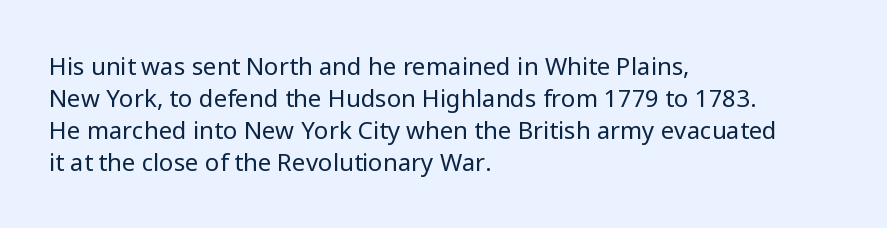
A bare baseline throughout the passage. Does the lettering tilt? It doesn't — this is upright. Leftover space on each line is placed entirely after the last word. Regarding leading, the lines here are spaced in the standard way. Inter-character spacing is left at the font's built-in metrics. Compared with a typical body face, this is equally light or lighter still.
